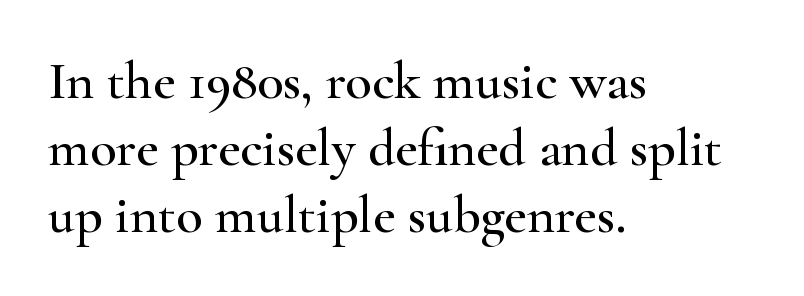
{"serif": "yes", "italic": "no", "width": "wide", "stroke_contrast": "high", "x_height": "small", "monospaced": "no", "underline": "no", "align": "left", "line_spacing_ratio": 1.24, "letter_spacing": "normal", "letter_spacing_em": 0.0, "glyph_px": 54}
